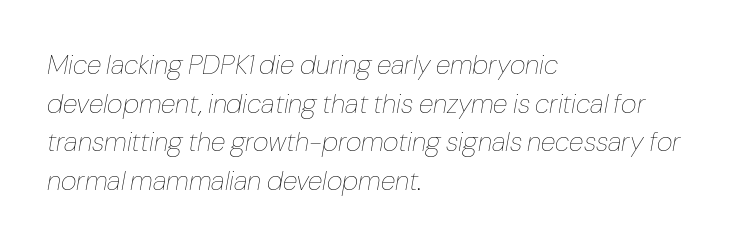
{"italic": "yes", "lean": "right", "slant_degrees": 10, "bold": "no", "underline": "no", "align": "left", "line_spacing": "normal", "line_spacing_ratio": 1.43, "letter_spacing": "normal", "letter_spacing_em": 0.0, "glyph_px": 27}
